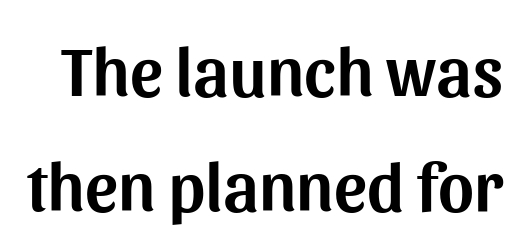
Q: Is the text italic (slanted)? A: No, it is upright.
Q: Is the typeface a serif or a sans-serif typeface? A: Sans-serif.
Q: Is the text underlined? A: No.
Q: Is the spacing between letters normal or unusually wide? A: Normal.
Q: Is the spacing between lines tight, normal or loose? A: Normal.
Q: Width (condensed, normal, or wide)? A: Normal.
Q: Stroke contrast? A: Medium.
Q: x-height? A: Medium.
Q: Monospaced? A: No.
